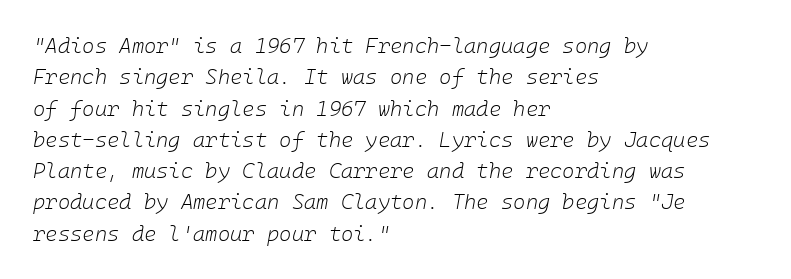
The image shows 21 px text type, italic (leaning right); set left-aligned, normal line spacing (1.49x), normal letter spacing, not underlined.
